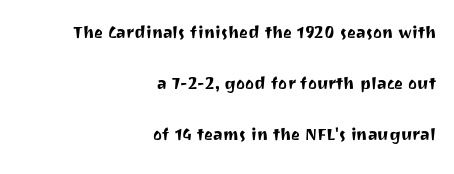
The image shows 21 px text type, upright; set right-aligned, loose line spacing (2.44x), normal letter spacing, not underlined.
